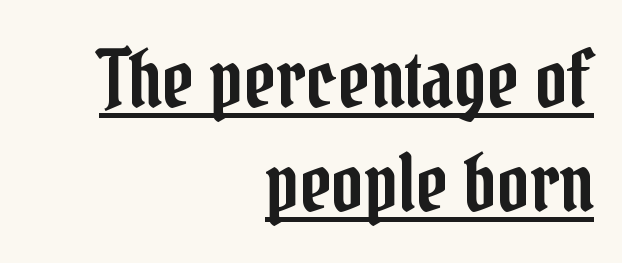
The image shows 78 px condensed serif type, upright; set right-aligned, normal line spacing (1.33x), normal letter spacing, underlined; low stroke contrast and a medium x-height.
